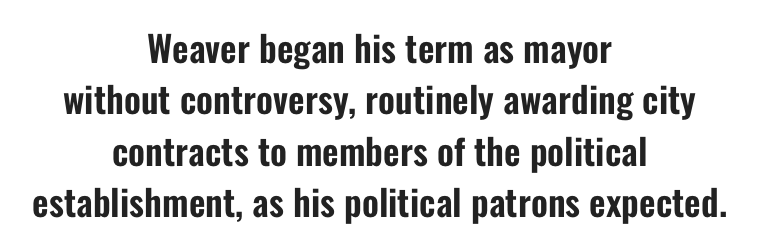
Any mark beneath the type? The region is blank. This is roman type, the default non-slanted kind. Caption: standard tracking, unaltered. Spacing verdict: proportional, widths tailored to each character. Typeset on center — no edge is straight.
